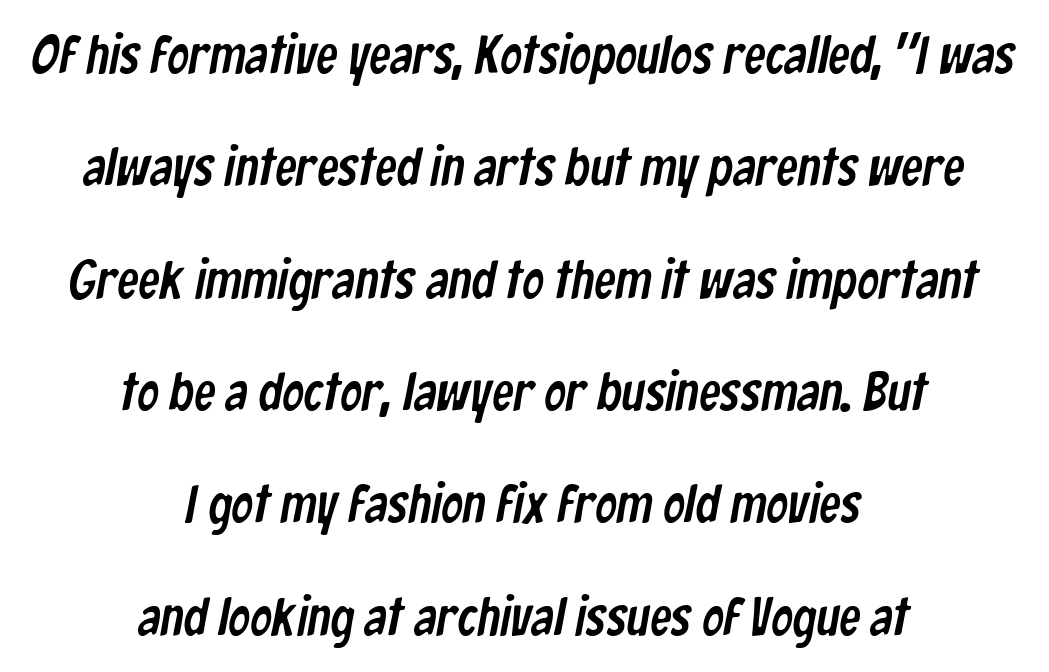
Each letter's strokes conclude bluntly, with no projecting serifs. Beneath every word, the page is bare. Do the characters align in a grid? No, the font is proportional. Observe the ordinary spacing: letters are neighbours, not strangers. A great deal of white space separates one row of letters from the next. The compositor balanced each line on the midline.
